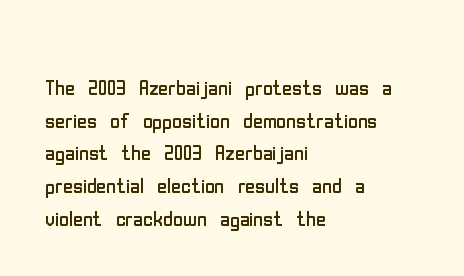
What stands out about the letter spacing? Nothing — it is the standard amount. This is not heavy type; no bold has been used. Just letters on the line, the space beneath them empty. Notice how the stems are strictly vertical — no italics here. This rendering uses left alignment, leaving the right contour irregular.
